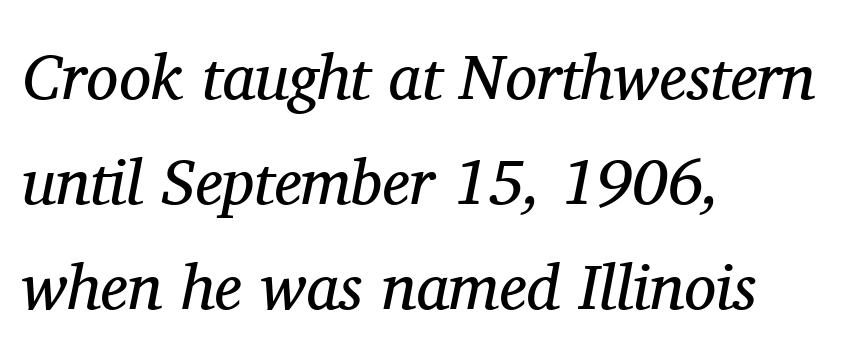
The image shows 64 px regular-weight serif type, italic (leaning right); set left-aligned, normal line spacing (1.64x), normal letter spacing, not underlined; medium stroke contrast and a medium x-height.
